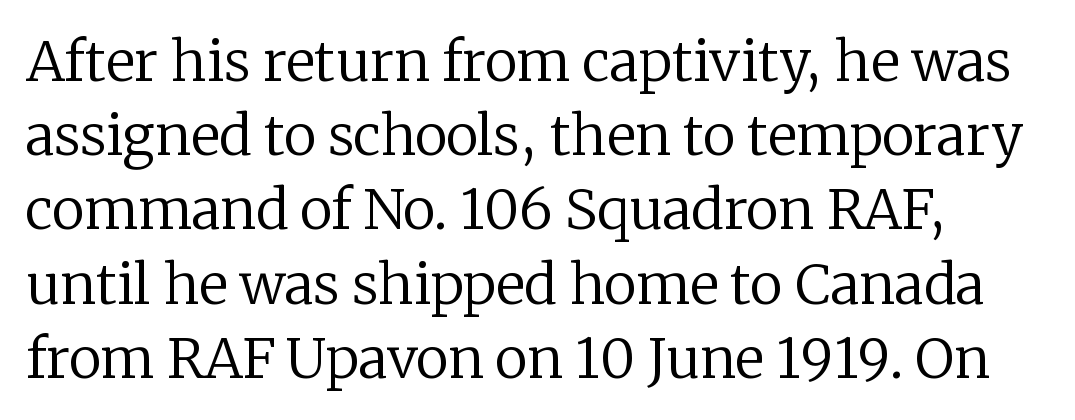
{"serif": "yes", "italic": "no", "bold": "no", "weight": "regular", "width": "normal", "stroke_contrast": "low", "x_height": "medium", "monospaced": "no", "underline": "no", "align": "left", "line_spacing": "normal", "line_spacing_ratio": 1.35, "letter_spacing": "normal", "letter_spacing_em": 0.0, "glyph_px": 55}
